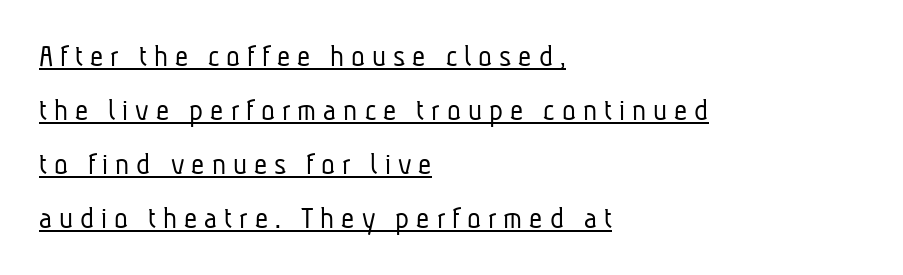
Stroke thickness stays within the range of a standard reading face or lighter. A classic flush-left, rag-right setting is used for this passage. There is plenty of visible air inserted between adjacent glyphs. The lettering is marked with a stroke running underneath it. You can tell from the bare stems that sans-serif type was used.
